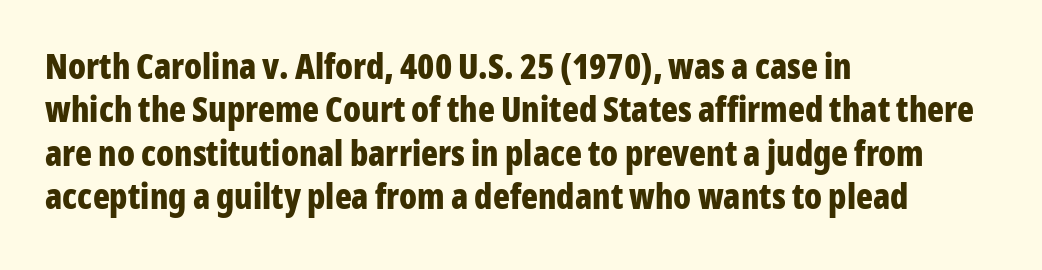
The image shows 35 px bold, condensed sans-serif type, upright; set left-aligned, line spacing 1.24x, normal letter spacing, not underlined; low stroke contrast and a medium x-height.
